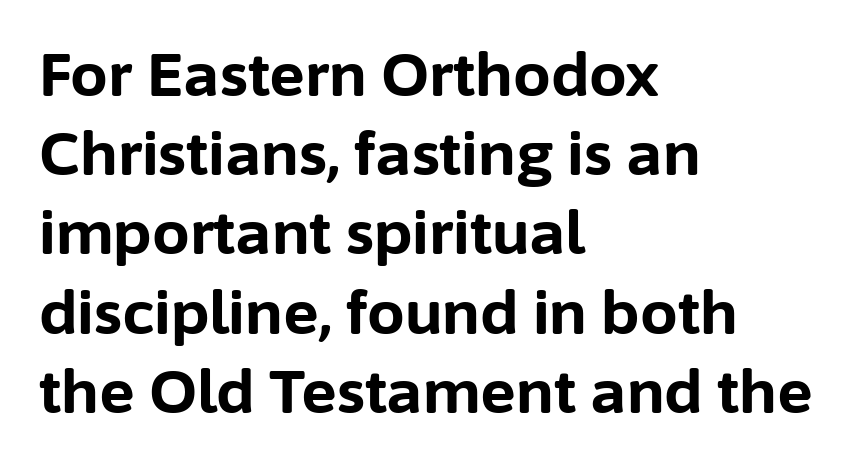
Is there any slant? The stems are plumb. Glyph-to-glyph distance matches everyday printed text. Here the designer chose a conventional face with non-uniform glyph widths. Regular leading.
